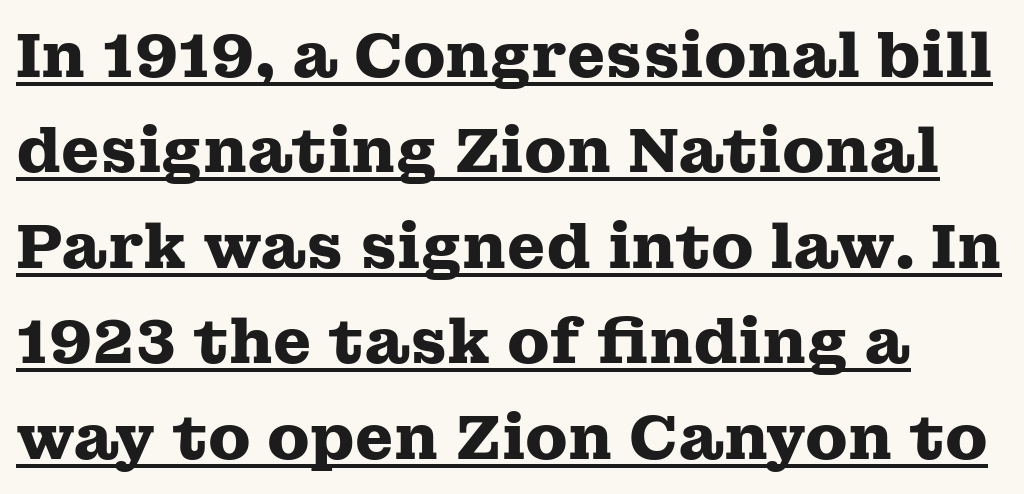
The image shows 62 px heavy, wide serif type, upright; set normal line spacing (1.54x), normal letter spacing, underlined; medium stroke contrast and a medium x-height.
